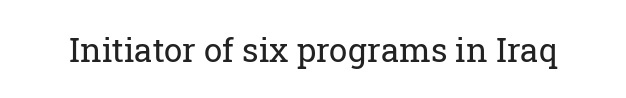
Q: Is the text bold? A: No.
Q: Is the text italic (slanted)? A: No, it is upright.
Q: Is the typeface a serif or a sans-serif typeface? A: Serif.
Q: Is the text underlined? A: No.
Q: Is the spacing between letters normal or unusually wide? A: Normal.
Q: Width (condensed, normal, or wide)? A: Normal.
Q: Stroke contrast? A: Low.
Q: x-height? A: Medium.
Q: Monospaced? A: No.
